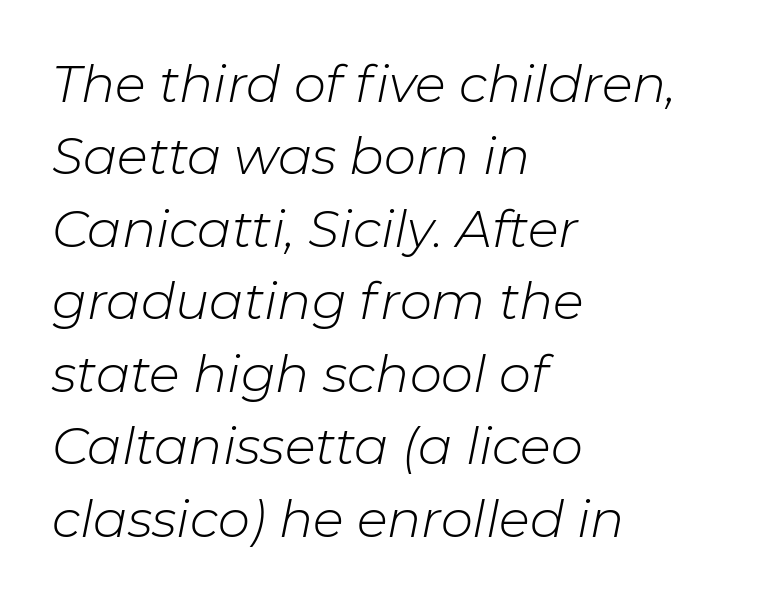
Q: Is the text bold? A: No.
Q: Is the text italic (slanted)? A: Yes, it leans right by about 11 degrees.
Q: Is the text underlined? A: No.
Q: How is the paragraph aligned? A: Left-aligned.
Q: Is the spacing between letters normal or unusually wide? A: Normal.
Q: Is the spacing between lines tight, normal or loose? A: Normal.
Q: Width (condensed, normal, or wide)? A: Normal.
Q: Stroke contrast? A: Low.
Q: x-height? A: Medium.
Q: Monospaced? A: No.
